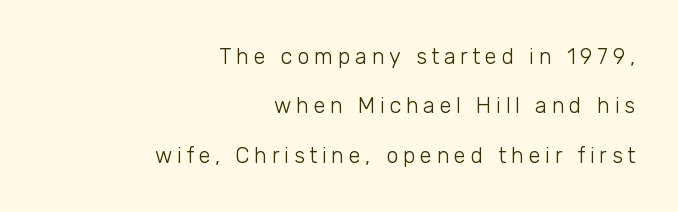
Q: Is the text bold? A: No.
Q: Is the text italic (slanted)? A: No, it is upright.
Q: Is the text underlined? A: No.
Q: How is the paragraph aligned? A: Right-aligned.
Q: Is the spacing between letters normal or unusually wide? A: Unusually wide.
Q: Is the spacing between lines tight, normal or loose? A: Loose.
